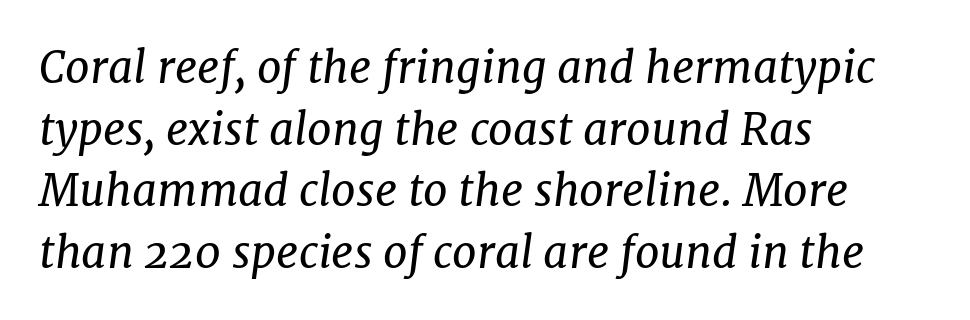
Q: Is the text bold? A: No.
Q: Is the text italic (slanted)? A: Yes, it leans right by about 7 degrees.
Q: Is the typeface a serif or a sans-serif typeface? A: Serif.
Q: Is the text underlined? A: No.
Q: How is the paragraph aligned? A: Left-aligned.
Q: Is the spacing between letters normal or unusually wide? A: Normal.
Q: Is the spacing between lines tight, normal or loose? A: Normal.
Q: Width (condensed, normal, or wide)? A: Normal.
Q: Stroke contrast? A: Low.
Q: x-height? A: Medium.
Q: Monospaced? A: No.
